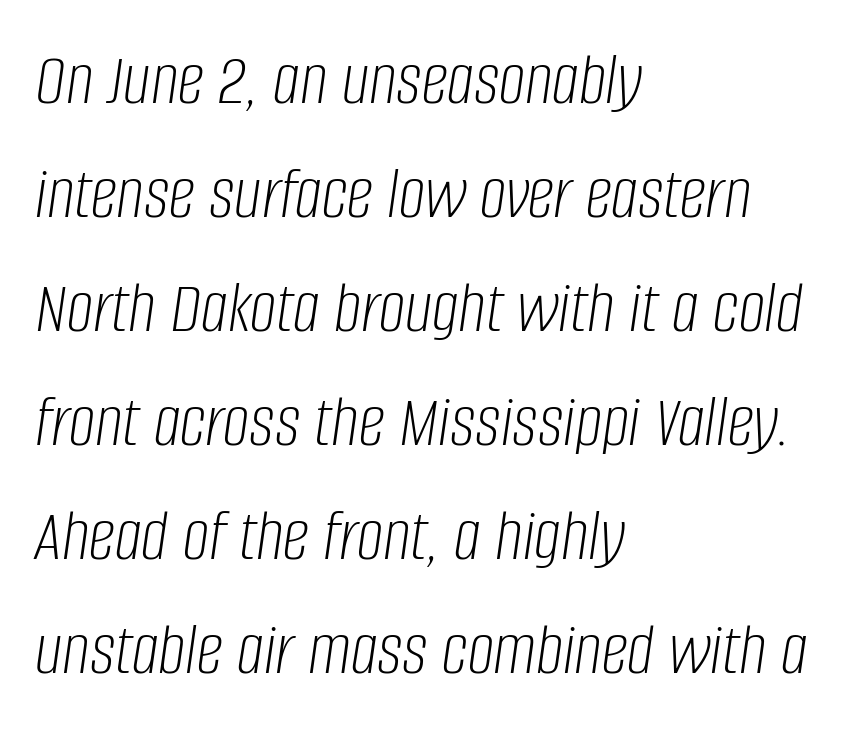
{"italic": "yes", "lean": "right", "slant_degrees": 8, "bold": "no", "weight": "light", "width": "condensed", "stroke_contrast": "low", "x_height": "large", "monospaced": "no", "underline": "no", "align": "left", "line_spacing": "normal", "line_spacing_ratio": 1.52, "letter_spacing": "normal", "letter_spacing_em": 0.0, "glyph_px": 75}
